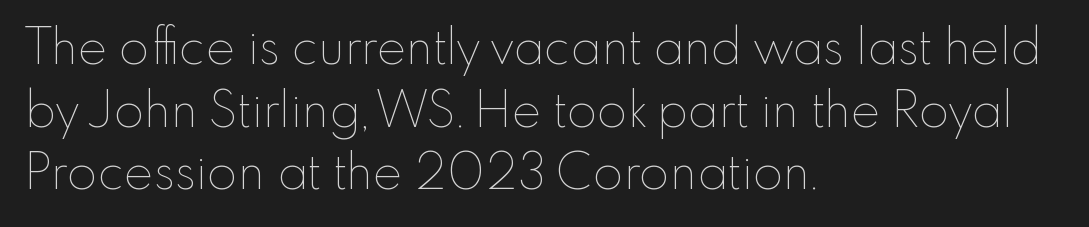
{"italic": "no", "bold": "no", "weight": "thin", "width": "normal", "stroke_contrast": "low", "x_height": "small", "monospaced": "no", "underline": "no", "align": "left", "line_spacing": "normal", "line_spacing_ratio": 1.28, "letter_spacing": "normal", "letter_spacing_em": 0.0, "glyph_px": 49}
